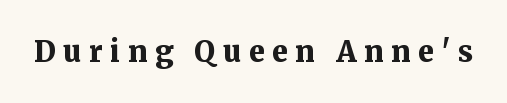
{"serif": "yes", "italic": "no", "bold": "yes", "weight": "bold", "width": "normal", "stroke_contrast": "medium", "x_height": "medium", "monospaced": "no", "underline": "no", "letter_spacing": "wide", "letter_spacing_em": 0.25, "glyph_px": 29}
